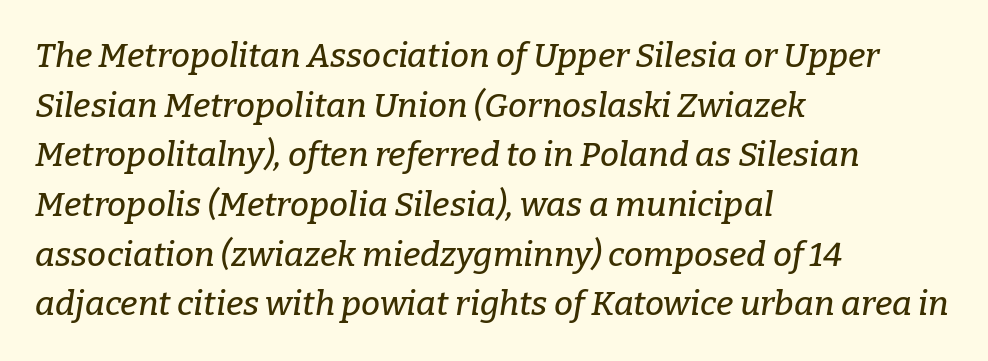
Q: Is the text italic (slanted)? A: Yes, it leans right by about 9 degrees.
Q: Is the typeface a serif or a sans-serif typeface? A: Serif.
Q: Is the text underlined? A: No.
Q: How is the paragraph aligned? A: Left-aligned.
Q: Is the spacing between letters normal or unusually wide? A: Normal.
Q: Is the spacing between lines tight, normal or loose? A: Normal.
Q: Width (condensed, normal, or wide)? A: Normal.
Q: Stroke contrast? A: Low.
Q: x-height? A: Medium.
Q: Monospaced? A: No.
